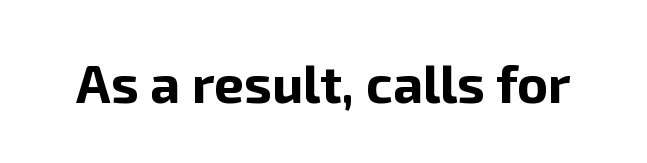
Q: Is the text bold? A: Yes.
Q: Is the text italic (slanted)? A: No, it is upright.
Q: Is the typeface a serif or a sans-serif typeface? A: Sans-serif.
Q: Is the text underlined? A: No.
Q: Is the spacing between letters normal or unusually wide? A: Normal.
Q: Width (condensed, normal, or wide)? A: Normal.
Q: Stroke contrast? A: Low.
Q: x-height? A: Medium.
Q: Monospaced? A: No.
